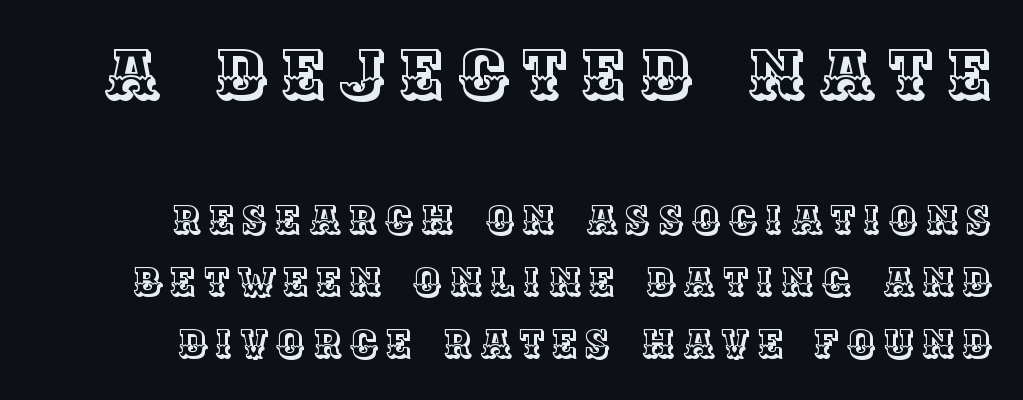
{"italic": "no", "width": "normal", "x_height": "large", "monospaced": "no", "underline": "no", "line_spacing": "normal", "line_spacing_ratio": 1.59, "letter_spacing": "wide", "letter_spacing_em": 0.2, "larger_block": "first", "size_ratio": 1.77, "glyph_px": 69}
